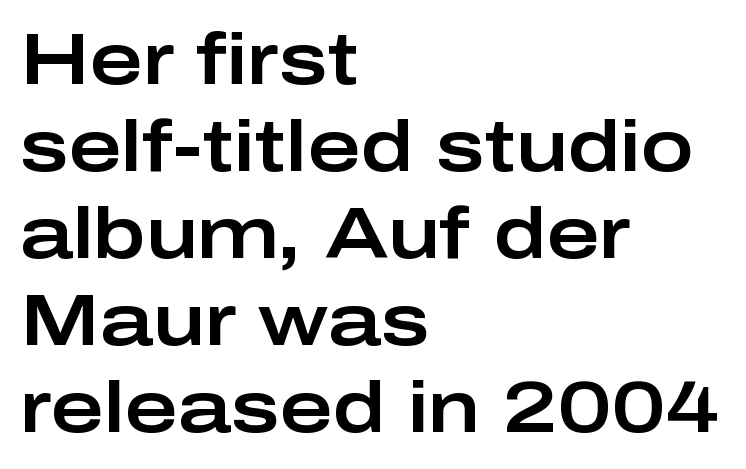
The image shows 72 px wide sans-serif type, upright; set left-aligned, line spacing 1.21x, normal letter spacing, not underlined; low stroke contrast and a medium x-height.
